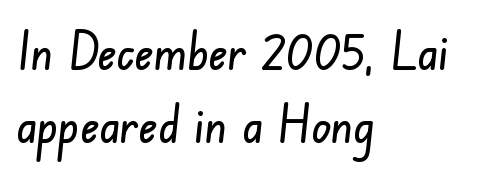
To sum up the face: it is a sans, with no serifs. Summary of vertical rhythm: regular, with standard interline spacing. These lines are rendered in a variable-pitch font. Leftover space on each line is placed entirely after the last word. The area under the type is left untouched. What stands out about the letter spacing? Nothing — it is the standard amount.
